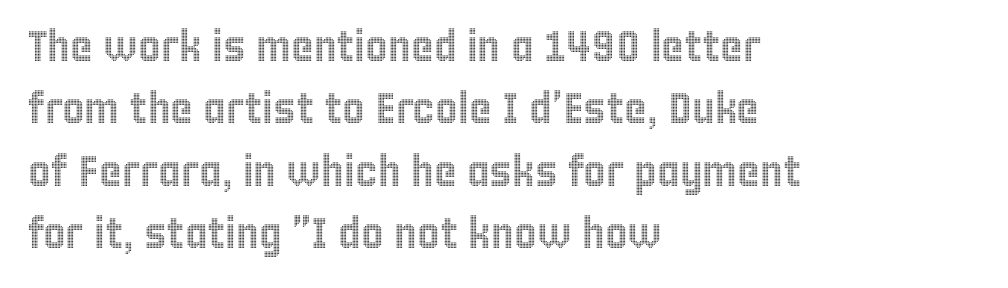
{"italic": "no", "width": "condensed", "x_height": "large", "monospaced": "no", "underline": "no", "align": "left", "line_spacing": "normal", "line_spacing_ratio": 1.45, "letter_spacing": "normal", "letter_spacing_em": 0.0, "glyph_px": 43}
